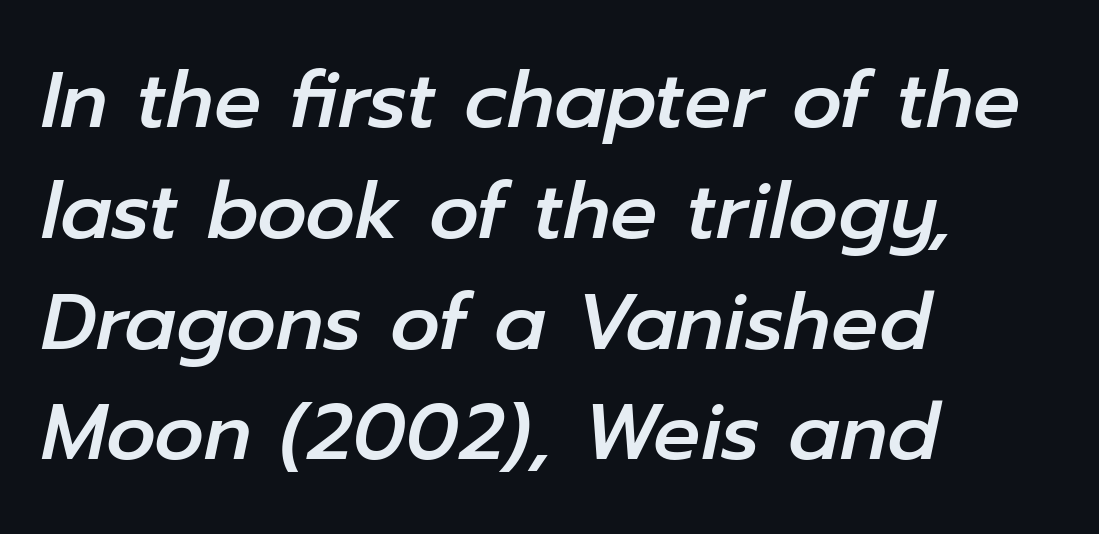
Q: Is the text italic (slanted)? A: Yes, it leans right by about 12 degrees.
Q: Is the text underlined? A: No.
Q: How is the paragraph aligned? A: Left-aligned.
Q: Is the spacing between letters normal or unusually wide? A: Normal.
Q: Is the spacing between lines tight, normal or loose? A: Normal.
Q: Width (condensed, normal, or wide)? A: Normal.
Q: Stroke contrast? A: Low.
Q: x-height? A: Medium.
Q: Monospaced? A: No.
